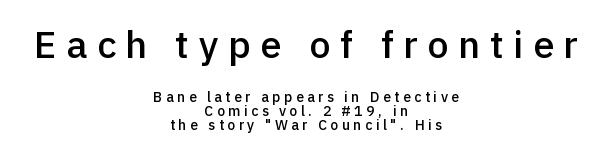
Strokes here are thickened, but only to semibold level. This block would grow much taller if given ordinary leading; it's compressed now. Caption: upper text group enlarged, lower text group reduced. The passage shown has open, widely tracked lettering throughout. The string is rendered with underlining switched off.
